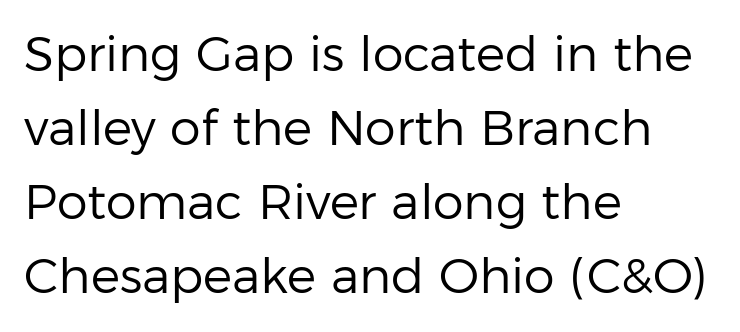
{"serif": "no", "italic": "no", "bold": "no", "weight": "regular", "width": "normal", "stroke_contrast": "low", "x_height": "medium", "monospaced": "no", "underline": "no", "align": "left", "line_spacing": "normal", "line_spacing_ratio": 1.51, "letter_spacing": "normal", "letter_spacing_em": 0.0, "glyph_px": 49}
